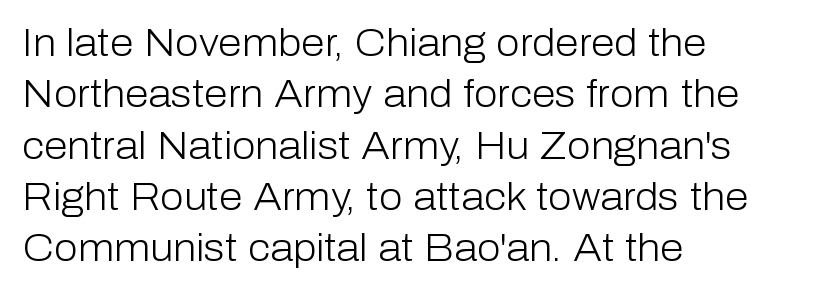
Examine the stroke ends and you'll find no serifs. The typography opts for an upright posture over an oblique one. Stroke mass is kept to a normal reading level or below. Plain, unruled lines of type.
